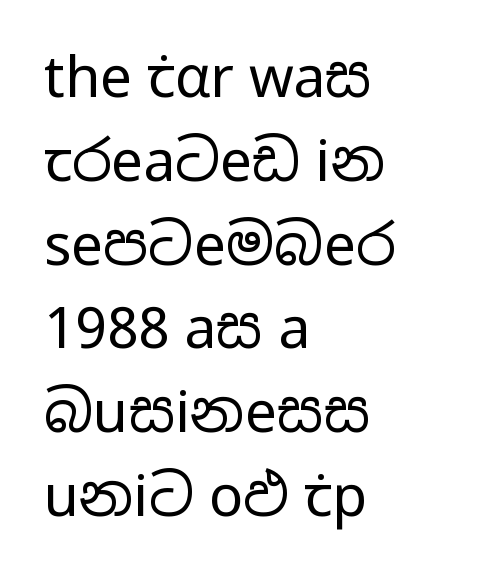
Q: Is the text bold? A: No.
Q: Is the text italic (slanted)? A: No, it is upright.
Q: Is the typeface a serif or a sans-serif typeface? A: Sans-serif.
Q: Is the text underlined? A: No.
Q: How is the paragraph aligned? A: Left-aligned.
Q: Is the spacing between letters normal or unusually wide? A: Normal.
Q: Is the spacing between lines tight, normal or loose? A: Normal.
Q: Width (condensed, normal, or wide)? A: Wide.
Q: Stroke contrast? A: Low.
Q: x-height? A: Medium.
Q: Monospaced? A: No.
